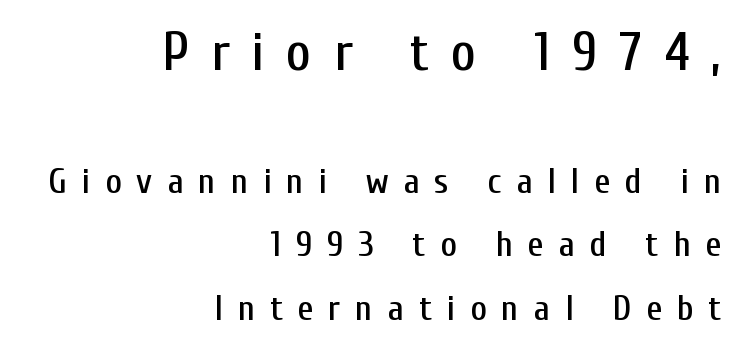
{"serif": "no", "italic": "no", "width": "condensed", "stroke_contrast": "low", "x_height": "medium", "monospaced": "no", "underline": "no", "align": "right", "line_spacing_ratio": 1.77, "letter_spacing": "wide", "letter_spacing_em": 0.41, "larger_block": "first", "size_ratio": 1.5, "glyph_px": 54}
